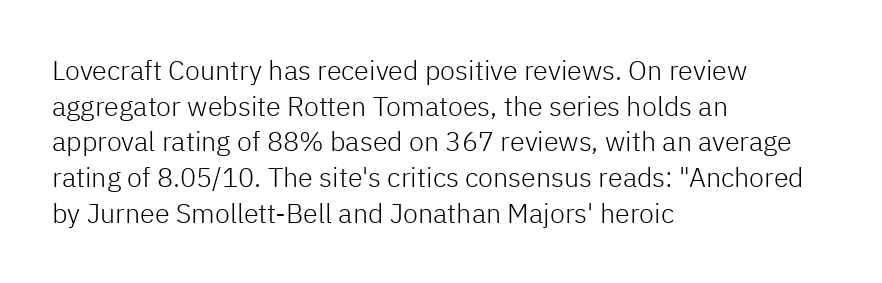
Notice how descenders clear the ascenders below comfortably — that's standard leading. Rule under the text: the space is simply empty. This rendering uses left alignment, leaving the right contour irregular. The type sits square on the baseline with zero lean. The font sits on the lighter half of the weight spectrum, regular included. The gaps between neighbouring characters are ordinary and unremarkable.
